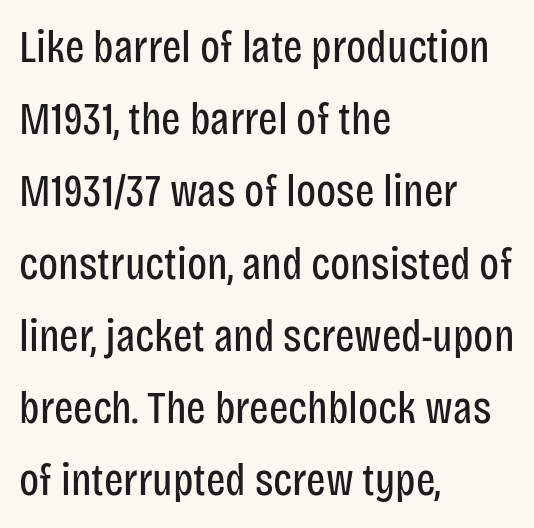
Q: Is the text bold? A: No.
Q: Is the text italic (slanted)? A: No, it is upright.
Q: Is the typeface a serif or a sans-serif typeface? A: Sans-serif.
Q: Is the text underlined? A: No.
Q: How is the paragraph aligned? A: Left-aligned.
Q: Is the spacing between letters normal or unusually wide? A: Normal.
Q: Is the spacing between lines tight, normal or loose? A: Normal.
Q: Width (condensed, normal, or wide)? A: Condensed.
Q: Stroke contrast? A: Low.
Q: x-height? A: Large.
Q: Monospaced? A: No.
